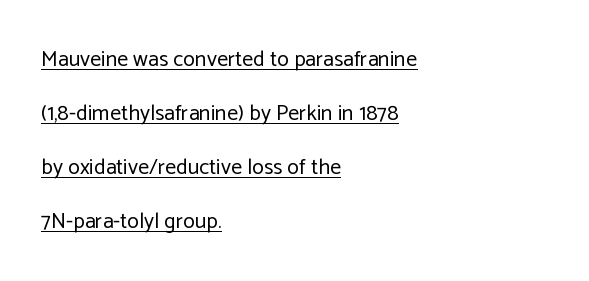
The image shows 22 px text type, upright; set left-aligned, loose line spacing (2.45x), normal letter spacing, underlined.
